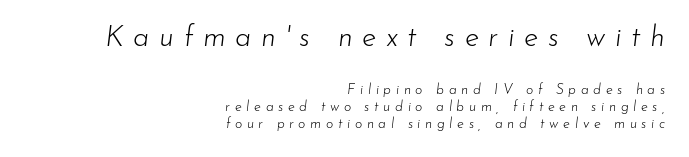
Caption: multi-line text, flush right, ragged left. Larger block? The one above; the one below is distinctly smaller. Rendered with sloped, italic letterforms. The strokes carry an ordinary text weight at most. The type is letterspaced generously, with wide tracking. Has an underline been added? It has not.
